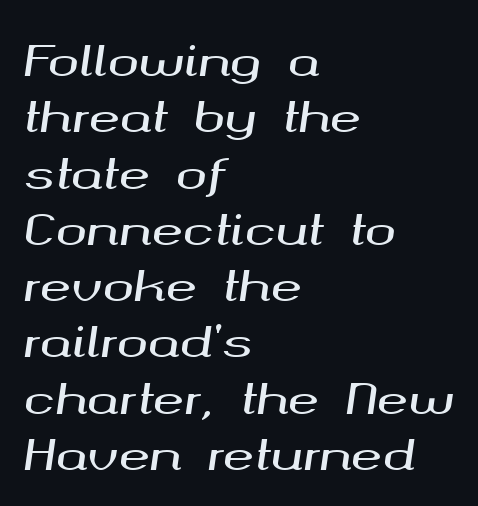
{"italic": "yes", "lean": "right", "slant_degrees": 8, "width": "wide", "stroke_contrast": "medium", "x_height": "medium", "monospaced": "no", "underline": "no", "align": "left", "line_spacing": "normal", "line_spacing_ratio": 1.34, "letter_spacing": "normal", "letter_spacing_em": 0.0, "glyph_px": 42}
